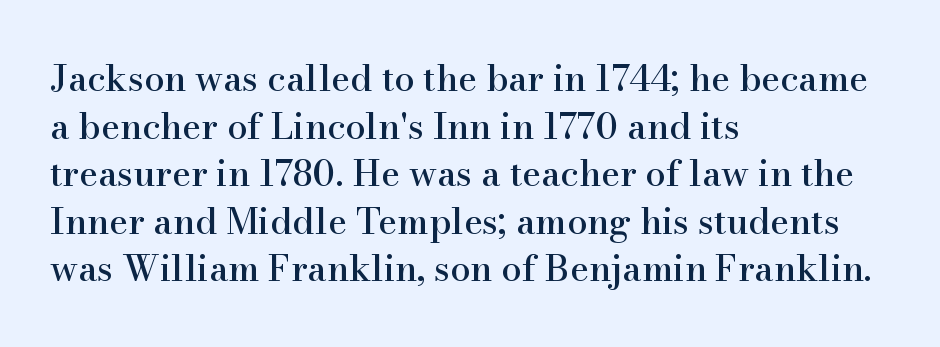
Q: Is the text italic (slanted)? A: No, it is upright.
Q: Is the typeface a serif or a sans-serif typeface? A: Serif.
Q: Is the text underlined? A: No.
Q: How is the paragraph aligned? A: Left-aligned.
Q: Is the spacing between letters normal or unusually wide? A: Normal.
Q: Is the spacing between lines tight, normal or loose? A: Normal.
Q: Width (condensed, normal, or wide)? A: Normal.
Q: Stroke contrast? A: High.
Q: x-height? A: Small.
Q: Monospaced? A: No.
